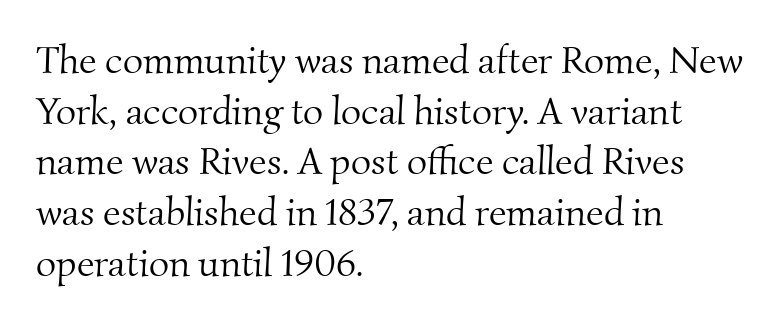
Q: Is the text bold? A: No.
Q: Is the typeface a serif or a sans-serif typeface? A: Serif.
Q: Is the text underlined? A: No.
Q: How is the paragraph aligned? A: Left-aligned.
Q: Is the spacing between letters normal or unusually wide? A: Normal.
Q: Is the spacing between lines tight, normal or loose? A: Normal.
Q: Width (condensed, normal, or wide)? A: Normal.
Q: Stroke contrast? A: Medium.
Q: x-height? A: Small.
Q: Monospaced? A: No.
